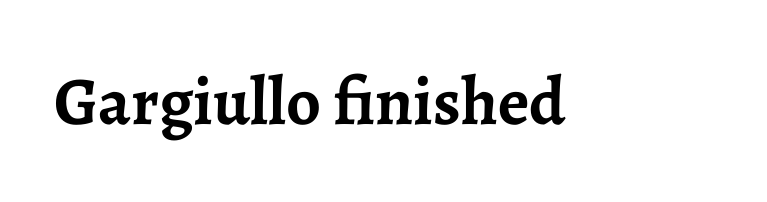
The image shows 68 px semibold serif type, upright; set normal letter spacing, not underlined; low stroke contrast and a medium x-height.
